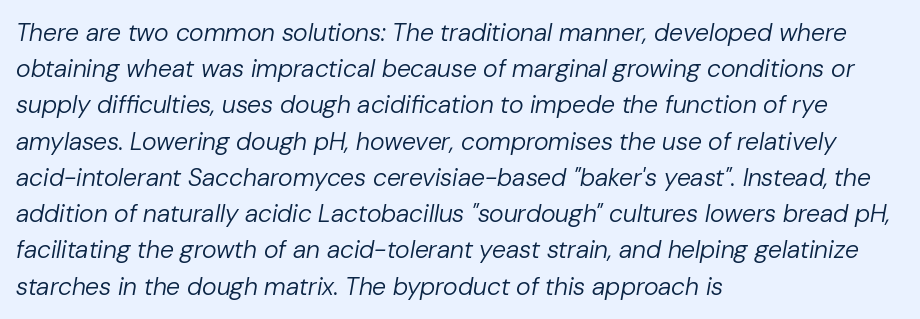
The image shows 25 px text type, italic (leaning right); set left-aligned, normal line spacing (1.45x), normal letter spacing, not underlined.
